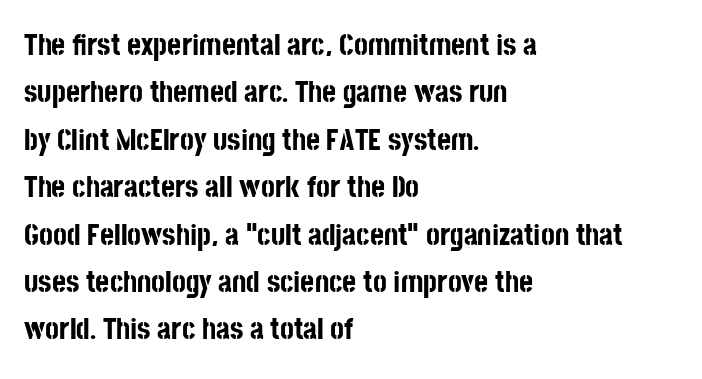
Q: Is the text bold? A: Yes.
Q: Is the text italic (slanted)? A: No, it is upright.
Q: Is the typeface a serif or a sans-serif typeface? A: Sans-serif.
Q: Is the text underlined? A: No.
Q: How is the paragraph aligned? A: Left-aligned.
Q: Is the spacing between letters normal or unusually wide? A: Normal.
Q: Is the spacing between lines tight, normal or loose? A: Normal.
Q: Width (condensed, normal, or wide)? A: Condensed.
Q: Stroke contrast? A: Low.
Q: x-height? A: Large.
Q: Monospaced? A: No.
